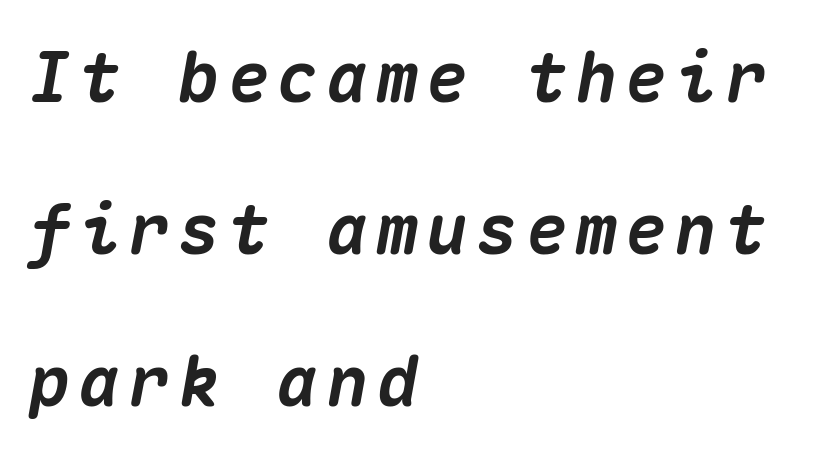
Where is the straight margin? On the left. Has an underline been added? It has not. These lines stand farther apart than default settings would place them. Quick note: italic. Compared with an ordinary text face, these strokes are far heavier — a full bold.
